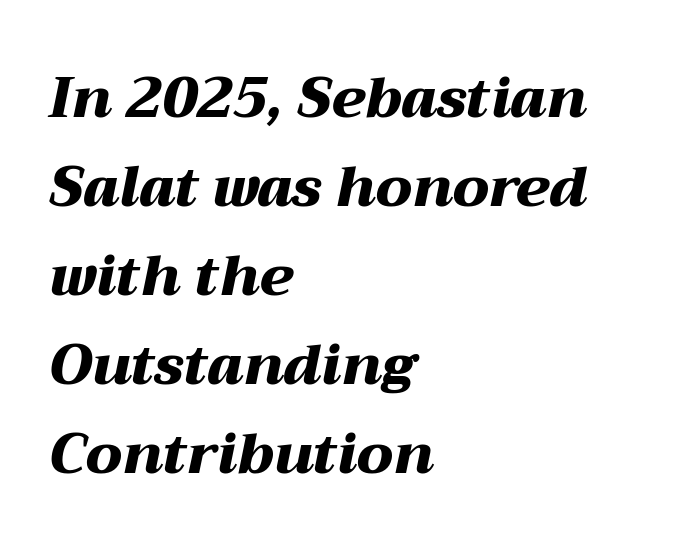
{"italic": "yes", "lean": "right", "slant_degrees": 12, "bold": "yes", "weight": "heavy", "width": "wide", "stroke_contrast": "medium", "x_height": "medium", "monospaced": "no", "underline": "no", "align": "left", "line_spacing": "normal", "line_spacing_ratio": 1.59, "letter_spacing": "normal", "letter_spacing_em": 0.0, "glyph_px": 56}
